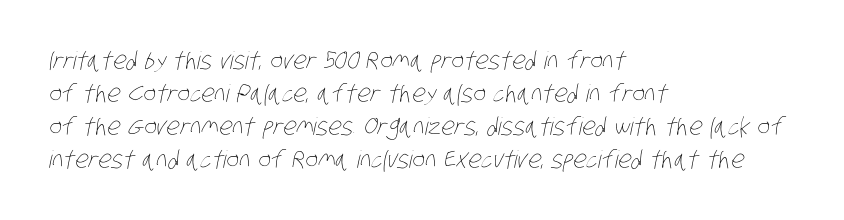
Q: Is the text bold? A: No.
Q: Is the text underlined? A: No.
Q: How is the paragraph aligned? A: Left-aligned.
Q: Is the spacing between letters normal or unusually wide? A: Normal.
Q: Is the spacing between lines tight, normal or loose? A: Normal.
